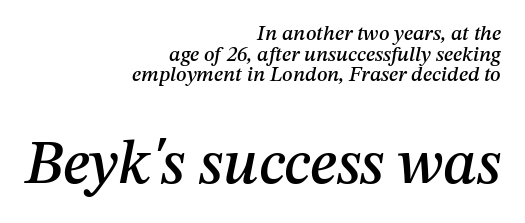
Q: Is the text italic (slanted)? A: Yes, it leans right by about 12 degrees.
Q: Is the text underlined? A: No.
Q: How is the paragraph aligned? A: Right-aligned.
Q: Is the spacing between letters normal or unusually wide? A: Normal.
Q: Is the spacing between lines tight, normal or loose? A: Tight.
Q: Which block of text is set in a larger size, the first (top) or the second (bottom)? A: The second (bottom) one.
Q: Width (condensed, normal, or wide)? A: Normal.
Q: Stroke contrast? A: Medium.
Q: x-height? A: Medium.
Q: Monospaced? A: No.
